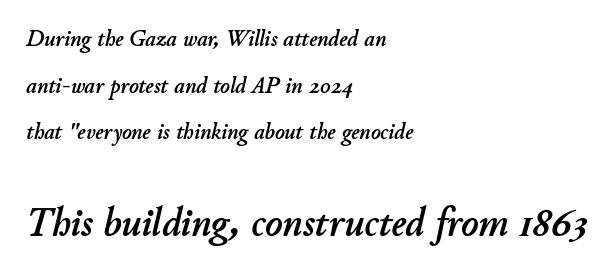
Q: Is the text italic (slanted)? A: Yes, it leans right by about 11 degrees.
Q: Is the text underlined? A: No.
Q: How is the paragraph aligned? A: Left-aligned.
Q: Is the spacing between letters normal or unusually wide? A: Normal.
Q: Is the spacing between lines tight, normal or loose? A: Loose.
Q: Which block of text is set in a larger size, the first (top) or the second (bottom)? A: The second (bottom) one.
Q: Width (condensed, normal, or wide)? A: Normal.
Q: Stroke contrast? A: Low.
Q: x-height? A: Small.
Q: Monospaced? A: No.
